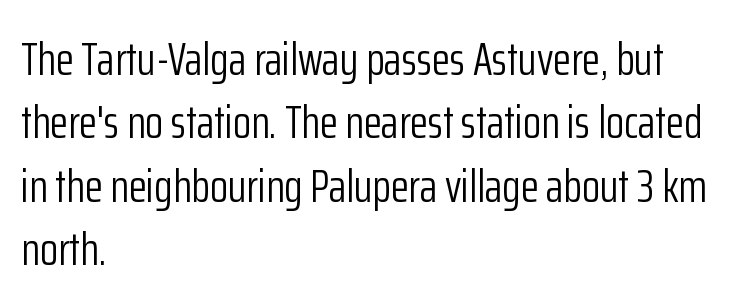
Q: Is the text bold? A: No.
Q: Is the text italic (slanted)? A: No, it is upright.
Q: Is the typeface a serif or a sans-serif typeface? A: Sans-serif.
Q: Is the text underlined? A: No.
Q: How is the paragraph aligned? A: Left-aligned.
Q: Is the spacing between letters normal or unusually wide? A: Normal.
Q: Is the spacing between lines tight, normal or loose? A: Normal.
Q: Width (condensed, normal, or wide)? A: Condensed.
Q: Stroke contrast? A: Low.
Q: x-height? A: Medium.
Q: Monospaced? A: No.
